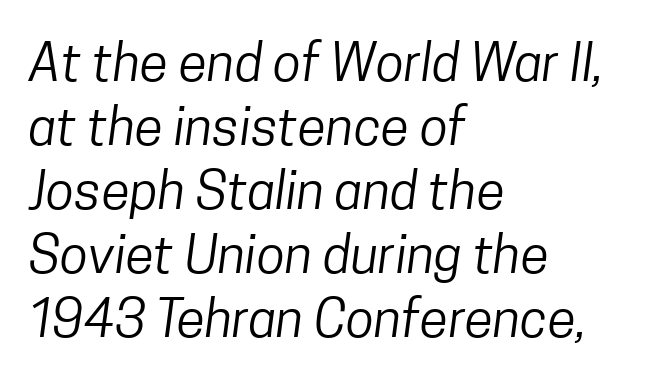
{"serif": "no", "bold": "no", "weight": "regular", "width": "condensed", "stroke_contrast": "low", "x_height": "medium", "monospaced": "no", "underline": "no", "align": "left", "line_spacing_ratio": 1.23, "letter_spacing": "normal", "letter_spacing_em": 0.0, "glyph_px": 52}
